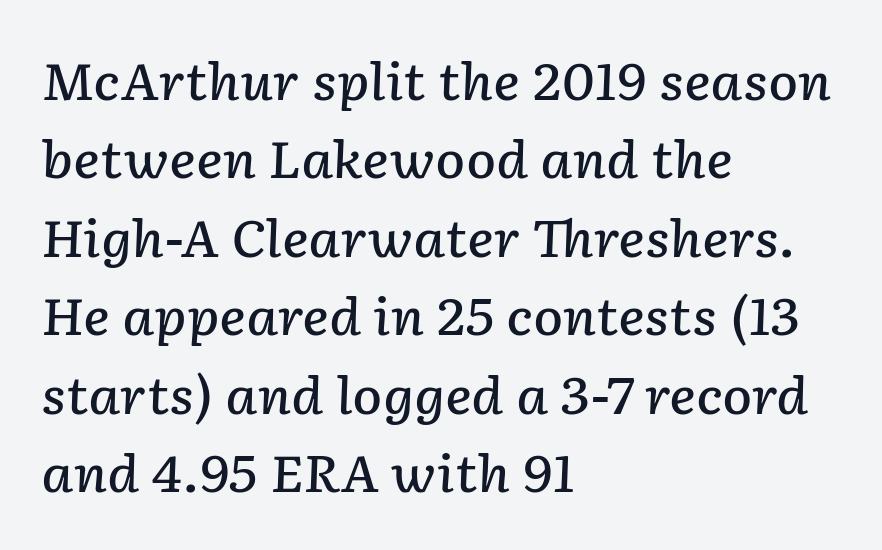
Q: Is the text bold? A: Semi-bold.
Q: Is the text italic (slanted)? A: Yes, it leans right by about 2 degrees.
Q: Is the text underlined? A: No.
Q: How is the paragraph aligned? A: Left-aligned.
Q: Is the spacing between letters normal or unusually wide? A: Normal.
Q: Is the spacing between lines tight, normal or loose? A: Normal.
Q: Width (condensed, normal, or wide)? A: Normal.
Q: Stroke contrast? A: Low.
Q: x-height? A: Medium.
Q: Monospaced? A: No.
